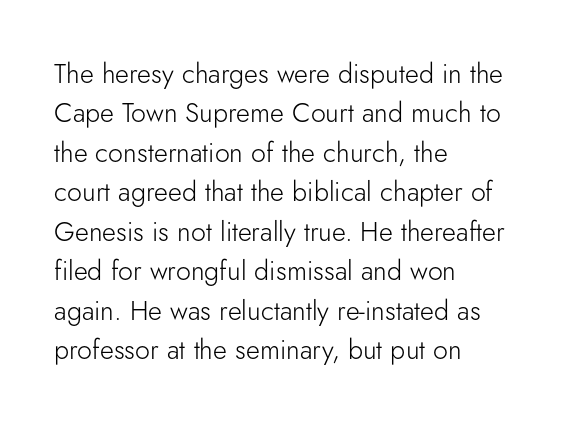
{"italic": "no", "bold": "no", "underline": "no", "align": "left", "line_spacing": "normal", "line_spacing_ratio": 1.46, "letter_spacing": "normal", "letter_spacing_em": 0.0, "glyph_px": 27}
